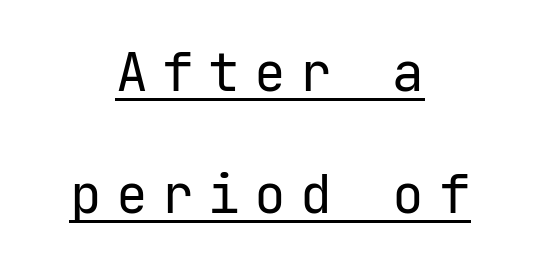
The image shows 53 px regular-weight sans-serif type, upright, monospaced; set centered, loose line spacing (2.3x), unusually wide letter spacing (+0.27 em), underlined; low stroke contrast and a medium x-height.
